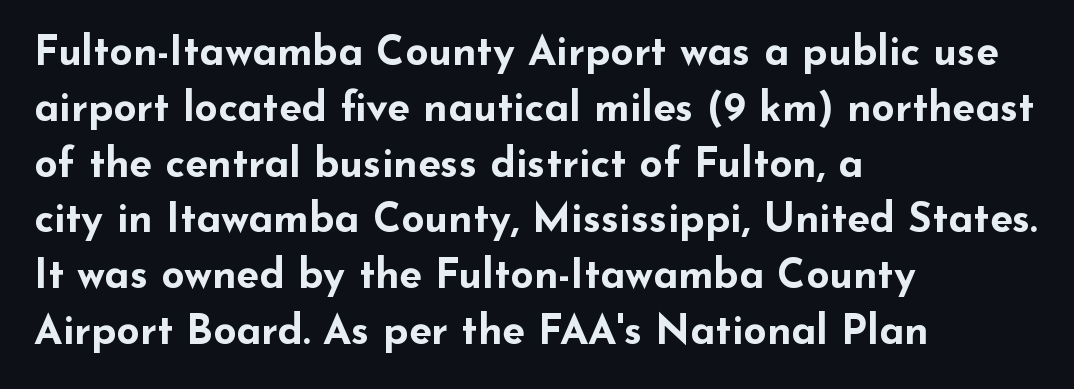
The image shows 41 px bold, wide sans-serif type, upright; set left-aligned, normal line spacing (1.36x), normal letter spacing, not underlined; low stroke contrast and a small x-height.
